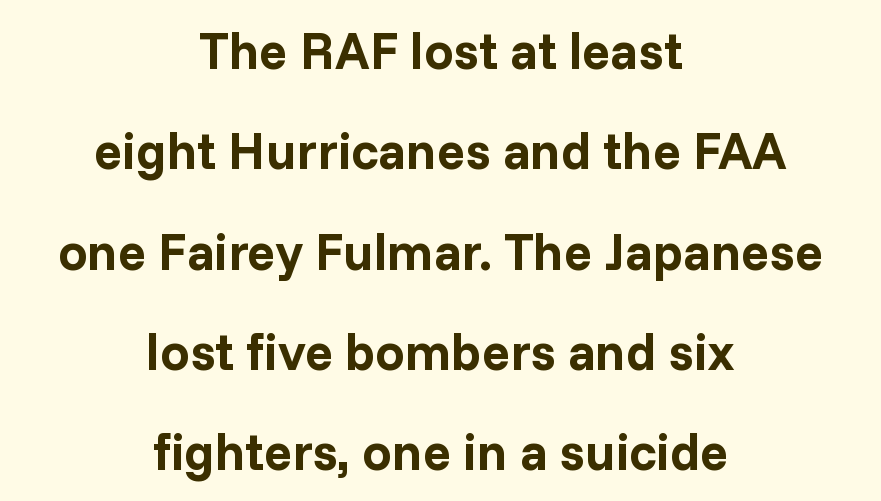
{"serif": "no", "italic": "no", "bold": "yes", "weight": "bold", "width": "normal", "stroke_contrast": "low", "x_height": "medium", "monospaced": "no", "underline": "no", "align": "center", "line_spacing": "loose", "line_spacing_ratio": 1.93, "letter_spacing": "normal", "letter_spacing_em": 0.0, "glyph_px": 52}
